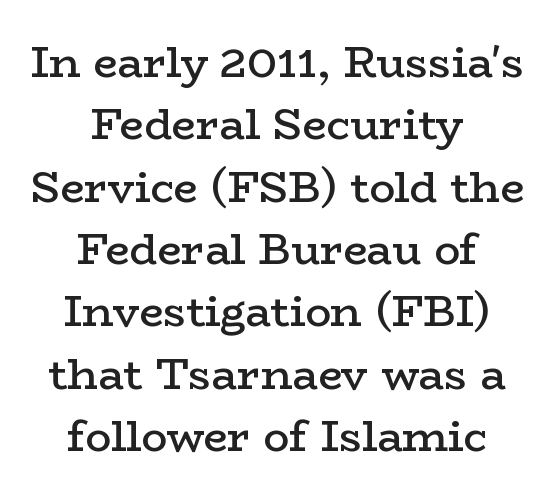
Q: Is the text bold? A: Semi-bold.
Q: Is the text italic (slanted)? A: No, it is upright.
Q: Is the typeface a serif or a sans-serif typeface? A: Serif.
Q: Is the text underlined? A: No.
Q: How is the paragraph aligned? A: Centered.
Q: Is the spacing between letters normal or unusually wide? A: Normal.
Q: Is the spacing between lines tight, normal or loose? A: Normal.
Q: Width (condensed, normal, or wide)? A: Wide.
Q: Stroke contrast? A: Low.
Q: x-height? A: Medium.
Q: Monospaced? A: No.
